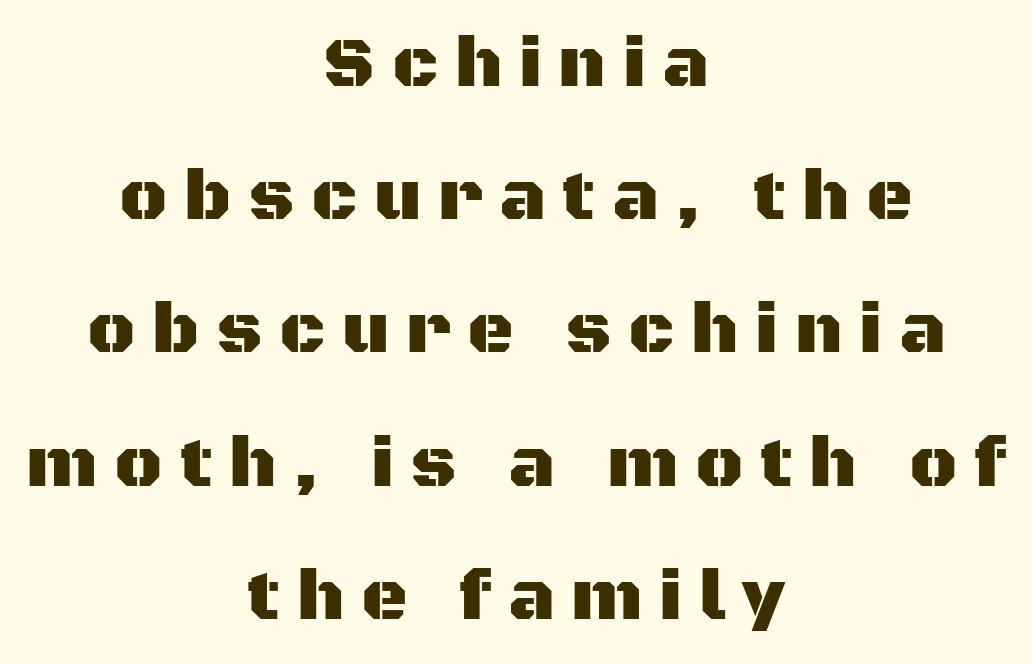
Q: Is the text italic (slanted)? A: No, it is upright.
Q: Is the typeface a serif or a sans-serif typeface? A: Sans-serif.
Q: Is the text underlined? A: No.
Q: How is the paragraph aligned? A: Centered.
Q: Is the spacing between letters normal or unusually wide? A: Unusually wide.
Q: Width (condensed, normal, or wide)? A: Normal.
Q: Stroke contrast? A: Medium.
Q: x-height? A: Large.
Q: Monospaced? A: No.
